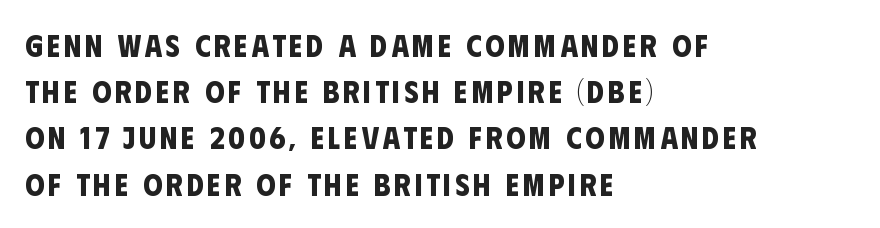
The image shows 31 px bold, condensed sans-serif type; set left-aligned, normal line spacing (1.49x), not underlined; low stroke contrast and a large x-height.
